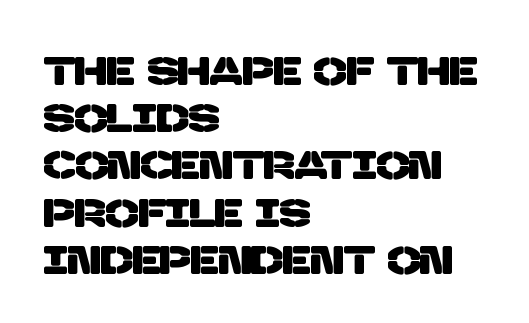
{"serif": "no", "width": "normal", "stroke_contrast": "low", "x_height": "large", "monospaced": "no", "underline": "no", "align": "left", "line_spacing_ratio": 1.21, "letter_spacing": "normal", "letter_spacing_em": 0.0, "glyph_px": 39}
